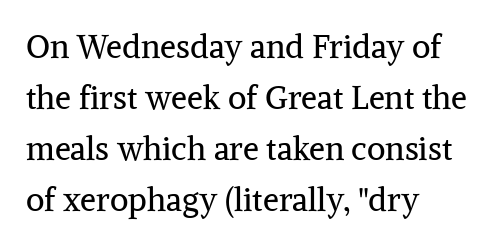
{"serif": "yes", "italic": "no", "bold": "no", "weight": "regular", "width": "normal", "stroke_contrast": "medium", "x_height": "medium", "monospaced": "no", "underline": "no", "align": "left", "line_spacing": "normal", "line_spacing_ratio": 1.59, "letter_spacing": "normal", "letter_spacing_em": 0.0, "glyph_px": 32}
